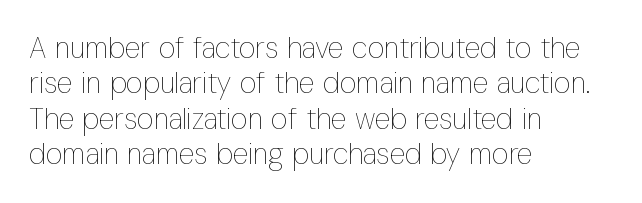
{"italic": "no", "bold": "no", "weight": "thin", "width": "condensed", "stroke_contrast": "low", "x_height": "medium", "monospaced": "no", "underline": "no", "align": "left", "line_spacing_ratio": 1.22, "letter_spacing": "normal", "letter_spacing_em": 0.0, "glyph_px": 29}
